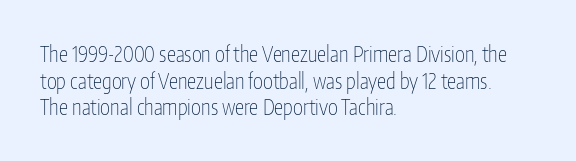
{"italic": "no", "bold": "no", "underline": "no", "align": "left", "line_spacing": "normal", "line_spacing_ratio": 1.27, "letter_spacing": "normal", "letter_spacing_em": 0.0, "glyph_px": 21}
